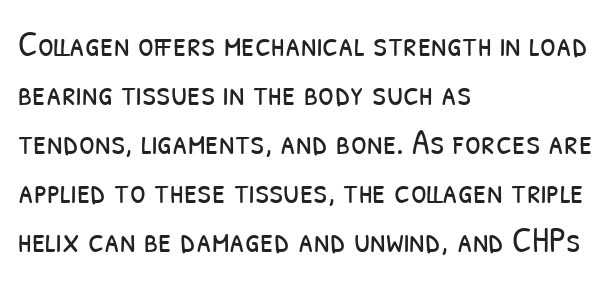
{"serif": "no", "bold": "no", "weight": "light", "width": "condensed", "stroke_contrast": "low", "x_height": "medium", "monospaced": "no", "underline": "no", "align": "left", "line_spacing": "normal", "line_spacing_ratio": 1.36, "letter_spacing": "normal", "letter_spacing_em": 0.0, "glyph_px": 36}
